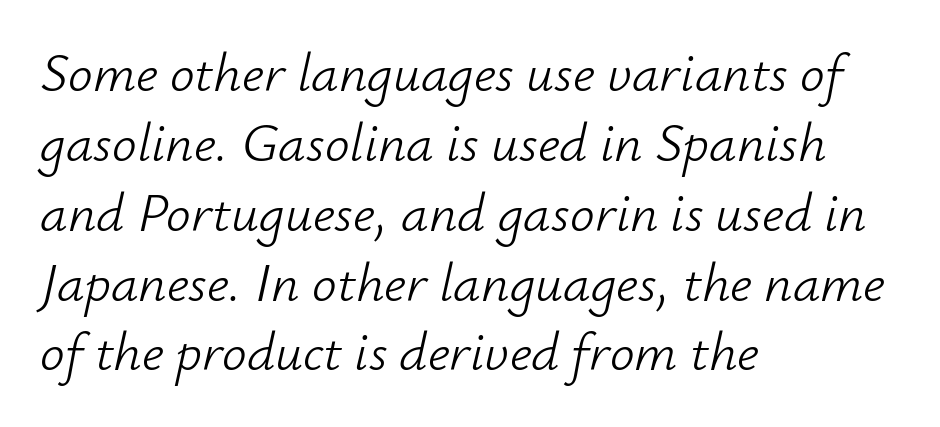
Q: Is the text bold? A: No.
Q: Is the text italic (slanted)? A: Yes, it leans right by about 12 degrees.
Q: Is the text underlined? A: No.
Q: How is the paragraph aligned? A: Left-aligned.
Q: Is the spacing between letters normal or unusually wide? A: Normal.
Q: Is the spacing between lines tight, normal or loose? A: Normal.
Q: Width (condensed, normal, or wide)? A: Normal.
Q: Stroke contrast? A: Low.
Q: x-height? A: Small.
Q: Monospaced? A: No.
